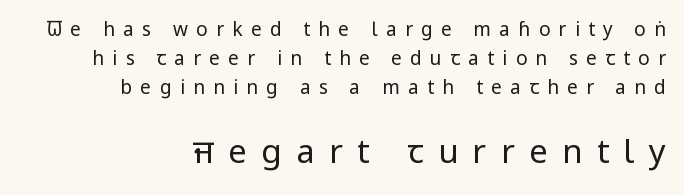
The image shows 33 px regular-weight, condensed sans-serif type, upright; set right-aligned, normal line spacing (1.53x), unusually wide letter spacing (+0.44 em), not underlined; the second (bottom) block is 1.74x larger; low stroke contrast and a large x-height.
